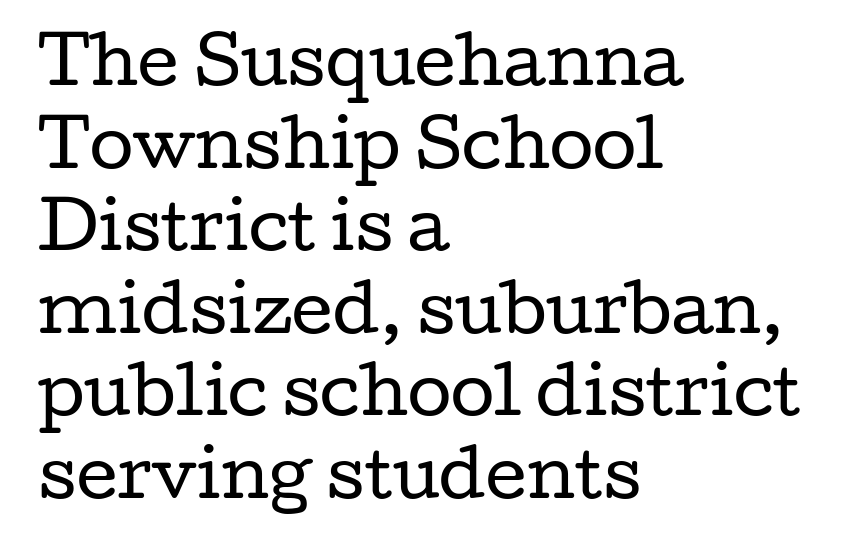
Do the characters align in a grid? No, the font is proportional. In terms of posture, this sample is upright. Line spacing here is normal. The gaps between neighbouring characters are ordinary and unremarkable.
